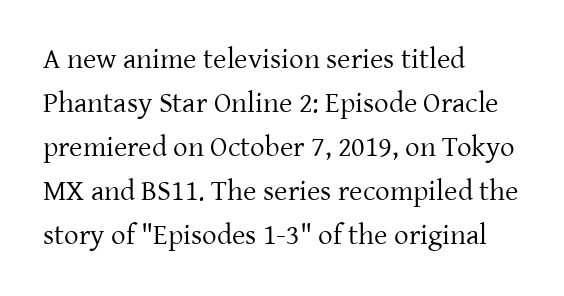
{"serif": "yes", "italic": "no", "bold": "no", "weight": "regular", "width": "normal", "stroke_contrast": "low", "x_height": "medium", "monospaced": "no", "underline": "no", "align": "left", "line_spacing": "normal", "line_spacing_ratio": 1.52, "letter_spacing": "normal", "letter_spacing_em": 0.0, "glyph_px": 29}
